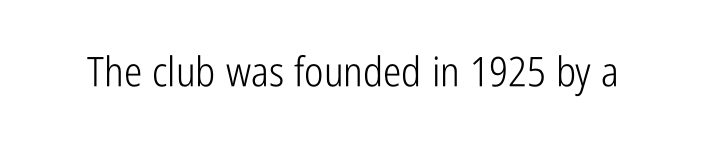
Is this a fixed-width face? No — the glyphs have proportional, varying widths. Check where the strokes stop: nothing finishes them off — pure sans. Honestly, the letter spacing is just normal — you wouldn't notice it. Is this a heavy cut? Hardly; it is regular or lighter.
